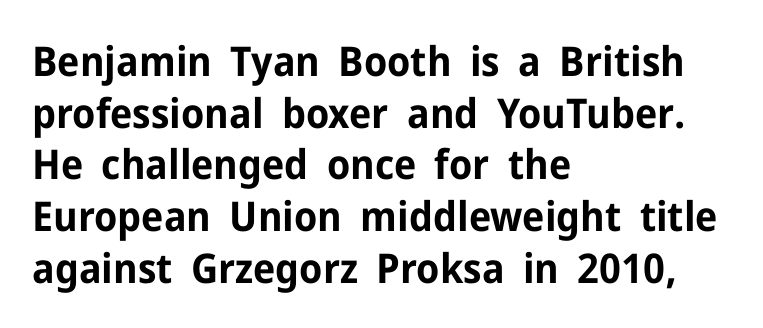
In terms of posture, this sample is upright. Plain, unruled lines of type. Nope, no serifs anywhere on these letters. Where is the straight margin? On the left. The face used here is proportionally spaced, like ordinary book or web type. Standard letterfit; no display-style spreading of the glyphs.
